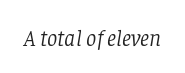
Q: Is the text bold? A: No.
Q: Is the text italic (slanted)? A: Yes, it leans right by about 8 degrees.
Q: Is the text underlined? A: No.
Q: Is the spacing between letters normal or unusually wide? A: Normal.
